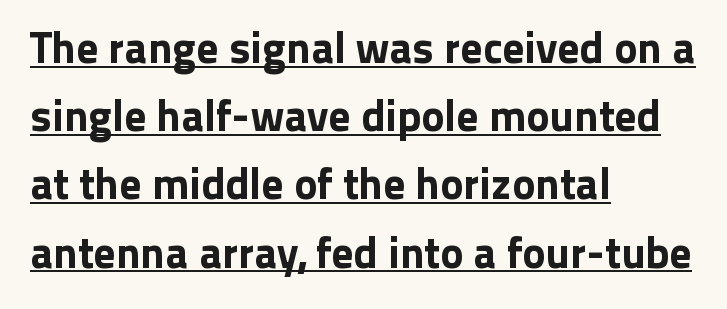
The image shows 44 px sans-serif type, upright; set left-aligned, normal line spacing (1.55x), normal letter spacing, underlined; low stroke contrast and a medium x-height.
